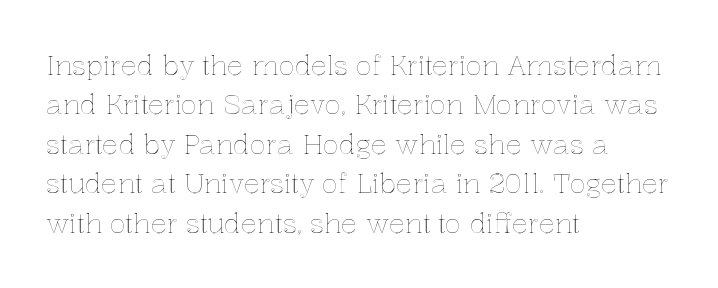
Rule under the text: the space is simply empty. The passage is arranged the way most books set body copy — flush left. This is the regular roman posture of the typeface. Default kerning and tracking; the words read as compact shapes.
